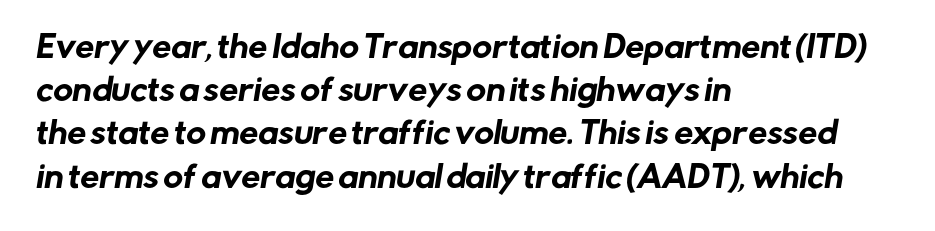
{"serif": "no", "width": "normal", "stroke_contrast": "low", "x_height": "medium", "monospaced": "no", "underline": "no", "align": "left", "line_spacing": "normal", "line_spacing_ratio": 1.44, "letter_spacing": "normal", "letter_spacing_em": 0.0, "glyph_px": 30}
